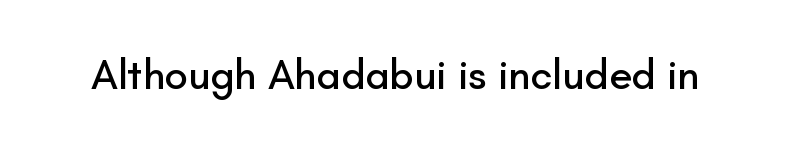
Designer's note — italics off, roman on. The face used here is proportionally spaced, like ordinary book or web type. Short note: letters normally spaced. Rule under the text: the space is simply empty. What kind of face is this? One without serifs — a sans.
